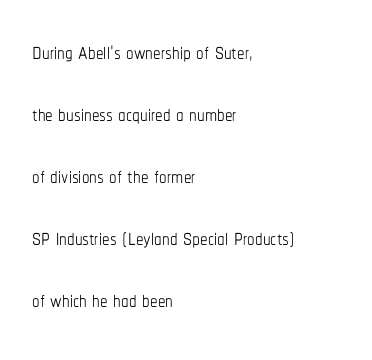
The image shows 30 px thin, condensed type, upright; set left-aligned, loose line spacing (2.07x), normal letter spacing, not underlined; low stroke contrast and a medium x-height.
